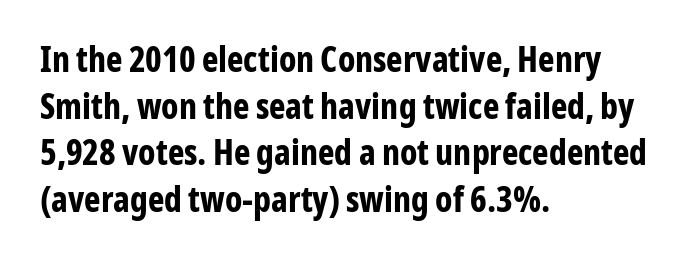
Q: Is the text bold? A: Yes.
Q: Is the text italic (slanted)? A: No, it is upright.
Q: Is the typeface a serif or a sans-serif typeface? A: Sans-serif.
Q: Is the text underlined? A: No.
Q: How is the paragraph aligned? A: Left-aligned.
Q: Is the spacing between letters normal or unusually wide? A: Normal.
Q: Is the spacing between lines tight, normal or loose? A: Normal.
Q: Width (condensed, normal, or wide)? A: Condensed.
Q: Stroke contrast? A: Low.
Q: x-height? A: Medium.
Q: Monospaced? A: No.
